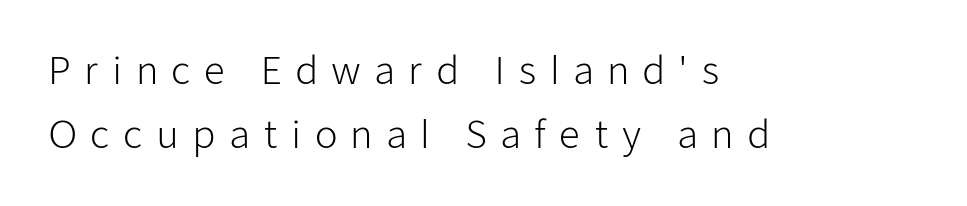
The image shows 37 px light sans-serif type, upright; set left-aligned, line spacing 1.73x, unusually wide letter spacing (+0.35 em), not underlined; low stroke contrast and a medium x-height.
